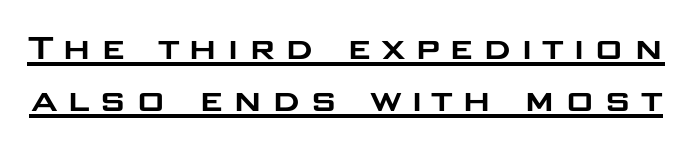
The image shows 41 px wide sans-serif type, upright; set normal line spacing (1.28x), underlined; low stroke contrast and a large x-height.
